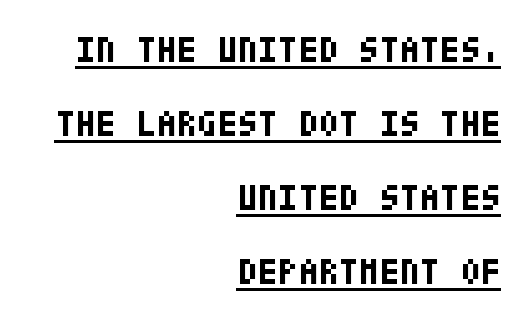
{"serif": "no", "italic": "no", "bold": "yes", "weight": "bold", "width": "condensed", "stroke_contrast": "low", "x_height": "large", "underline": "yes", "align": "right", "line_spacing": "loose", "line_spacing_ratio": 2.0, "letter_spacing": "normal", "letter_spacing_em": 0.0, "glyph_px": 37}
